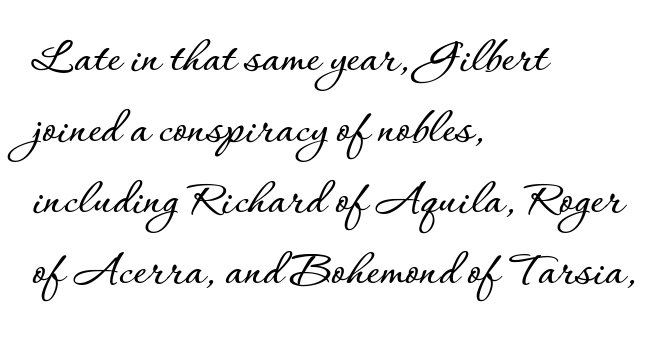
{"width": "normal", "stroke_contrast": "low", "x_height": "small", "monospaced": "no", "underline": "no", "align": "left", "line_spacing": "normal", "line_spacing_ratio": 1.39, "letter_spacing": "normal", "letter_spacing_em": 0.0, "glyph_px": 51}
